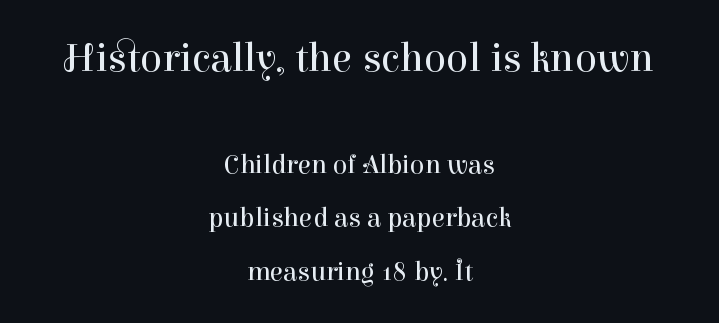
Q: Is the text bold? A: No.
Q: Is the text italic (slanted)? A: No, it is upright.
Q: Is the typeface a serif or a sans-serif typeface? A: Serif.
Q: Is the text underlined? A: No.
Q: How is the paragraph aligned? A: Centered.
Q: Is the spacing between letters normal or unusually wide? A: Normal.
Q: Is the spacing between lines tight, normal or loose? A: Loose.
Q: Which block of text is set in a larger size, the first (top) or the second (bottom)? A: The first (top) one.
Q: Width (condensed, normal, or wide)? A: Normal.
Q: Stroke contrast? A: High.
Q: x-height? A: Medium.
Q: Monospaced? A: No.
